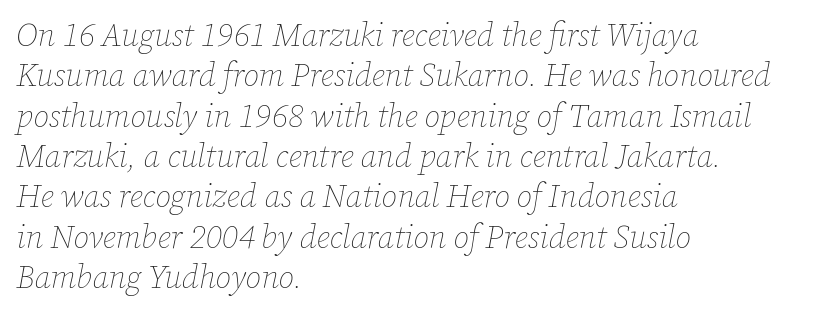
The image shows 32 px thin type, italic (leaning right); set left-aligned, normal line spacing (1.26x), normal letter spacing, not underlined; low stroke contrast and a medium x-height.
